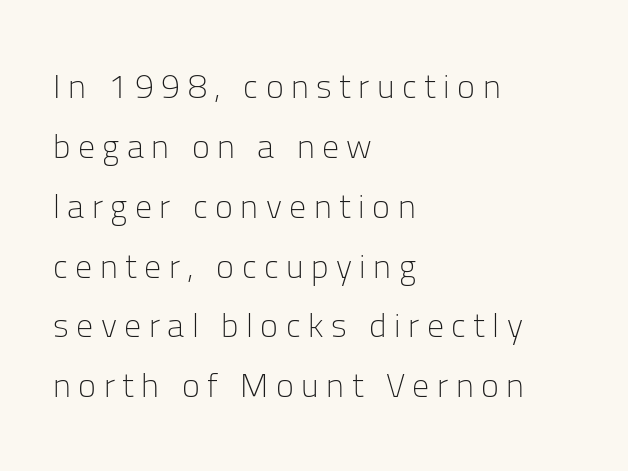
Q: Is the text bold? A: No.
Q: Is the text italic (slanted)? A: No, it is upright.
Q: Is the typeface a serif or a sans-serif typeface? A: Sans-serif.
Q: Is the text underlined? A: No.
Q: How is the paragraph aligned? A: Left-aligned.
Q: Is the spacing between letters normal or unusually wide? A: Unusually wide.
Q: Width (condensed, normal, or wide)? A: Normal.
Q: Stroke contrast? A: Low.
Q: x-height? A: Medium.
Q: Monospaced? A: No.
